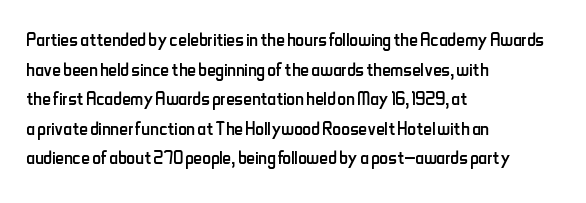
{"italic": "no", "bold": "no", "underline": "no", "align": "left", "line_spacing_ratio": 1.23, "letter_spacing": "normal", "letter_spacing_em": 0.0, "glyph_px": 24}
